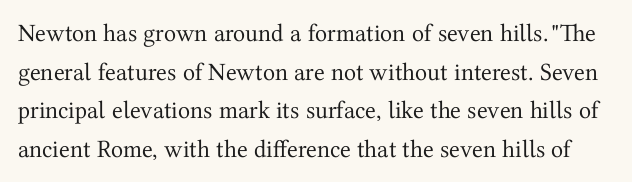
{"italic": "no", "bold": "no", "underline": "no", "line_spacing": "normal", "line_spacing_ratio": 1.55, "letter_spacing": "normal", "letter_spacing_em": 0.0, "glyph_px": 25}
